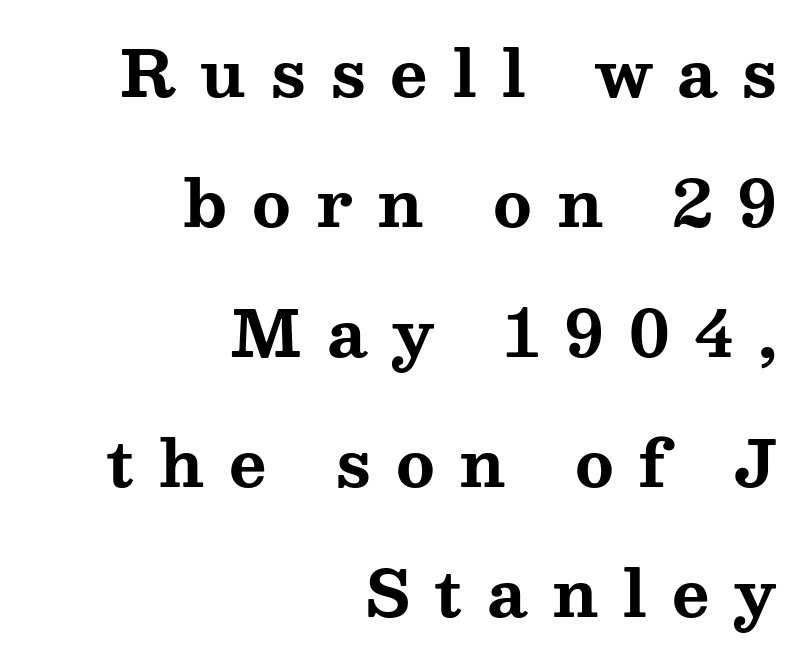
The image shows 64 px bold, wide serif type, upright; set right-aligned, loose line spacing (2.03x), unusually wide letter spacing (+0.39 em), not underlined; medium stroke contrast and a medium x-height.
